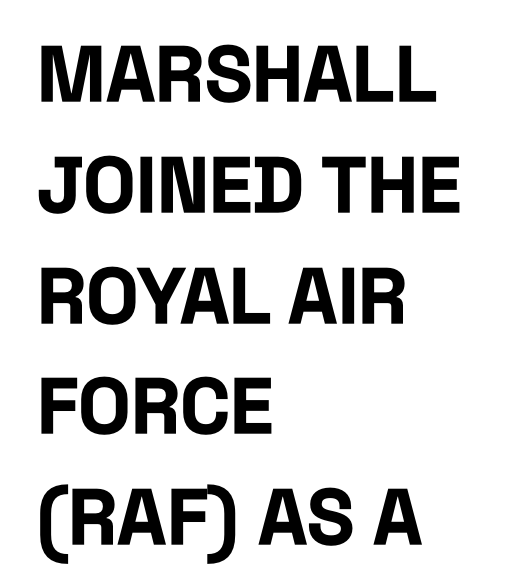
{"serif": "no", "italic": "no", "bold": "yes", "weight": "bold", "width": "condensed", "stroke_contrast": "low", "x_height": "large", "monospaced": "no", "underline": "no", "align": "left", "line_spacing": "normal", "line_spacing_ratio": 1.42, "letter_spacing": "normal", "letter_spacing_em": 0.0, "glyph_px": 78}
